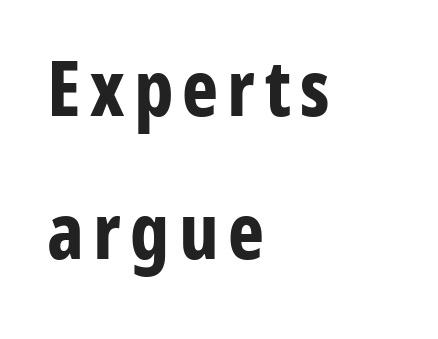
The image shows 77 px bold, condensed sans-serif type, upright; set left-aligned, line spacing 1.86x, not underlined; low stroke contrast and a medium x-height.
